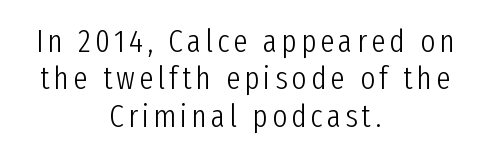
Any mark beneath the type? The region is blank. This sample uses an upright cut, with every glyph sitting square on the baseline. The characters display no serif detailing; their extremities are plain. The rendering uses natural spacing where letterforms have individual widths.
